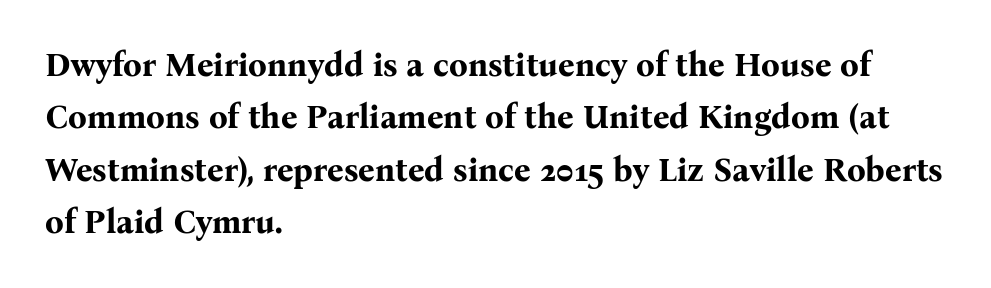
The image shows 33 px bold serif type, upright; set left-aligned, normal line spacing (1.59x), normal letter spacing, not underlined; medium stroke contrast and a medium x-height.
